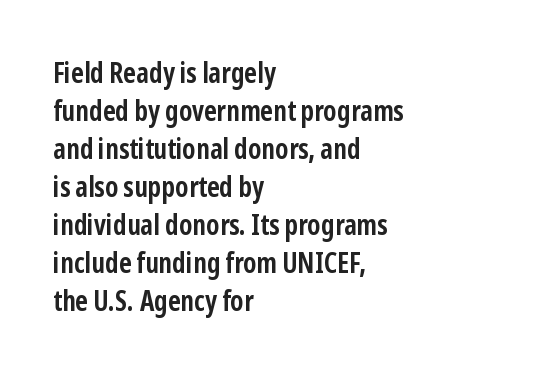
Tall strokes in this sample are plumb rather than angled. Heft: maximum for text — a bold. Notice how the passage keeps a crisp vertical edge on the left only. Interline gaps are of average width in this sample. To sum up the face: it is a sans, with no serifs. Standard letterfit; no display-style spreading of the glyphs.
